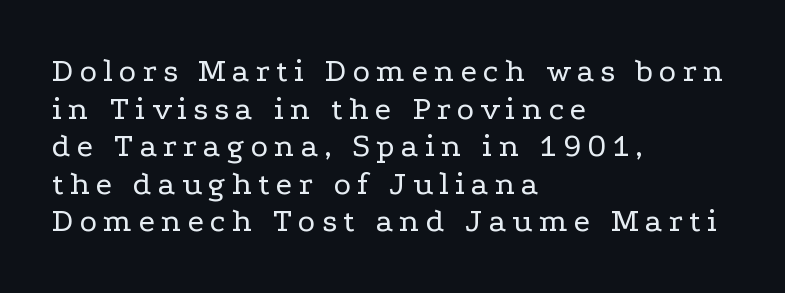
Q: Is the text bold? A: No.
Q: Is the text italic (slanted)? A: No, it is upright.
Q: Is the typeface a serif or a sans-serif typeface? A: Serif.
Q: Is the text underlined? A: No.
Q: How is the paragraph aligned? A: Left-aligned.
Q: Is the spacing between lines tight, normal or loose? A: Tight.
Q: Width (condensed, normal, or wide)? A: Wide.
Q: Stroke contrast? A: Low.
Q: x-height? A: Medium.
Q: Monospaced? A: No.
